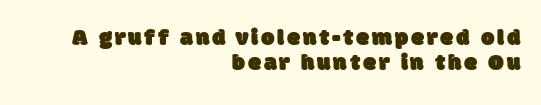
The paragraph has a hard right edge and a soft left edge. In terms of leading, this rendering errs on the cramped side. A bare baseline throughout the passage.
